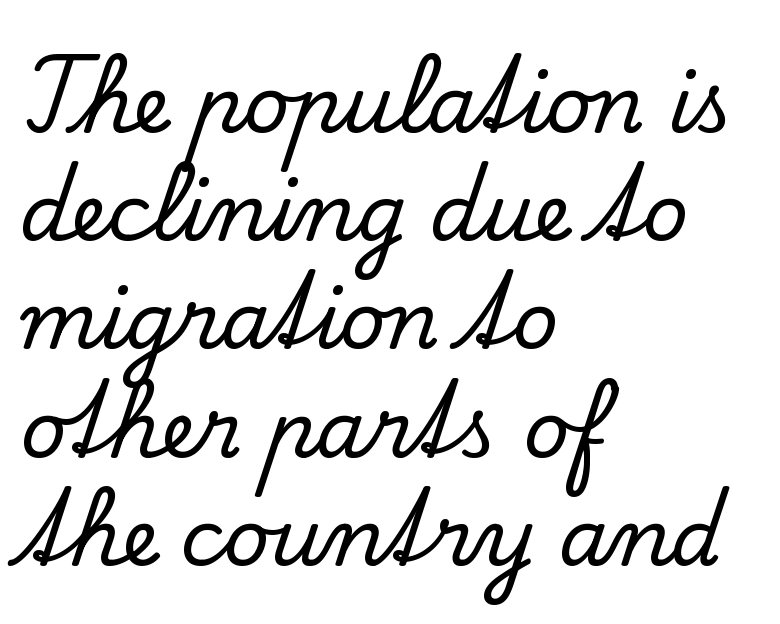
Q: Is the text italic (slanted)? A: Yes.
Q: Is the typeface a serif or a sans-serif typeface? A: Serif.
Q: Is the text underlined? A: No.
Q: How is the paragraph aligned? A: Left-aligned.
Q: Is the spacing between letters normal or unusually wide? A: Normal.
Q: Is the spacing between lines tight, normal or loose? A: Normal.
Q: Width (condensed, normal, or wide)? A: Normal.
Q: Stroke contrast? A: Low.
Q: x-height? A: Small.
Q: Monospaced? A: No.
